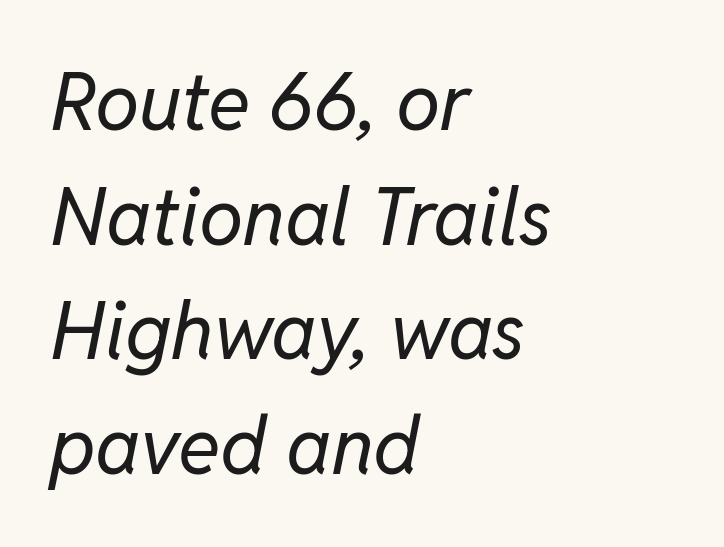
The image shows 79 px regular-weight type, italic (leaning right); set left-aligned, normal line spacing (1.45x), normal letter spacing, not underlined; low stroke contrast and a medium x-height.
